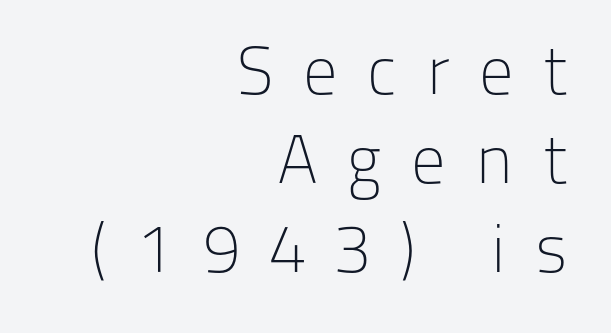
The image shows 68 px light sans-serif type, upright; set right-aligned, normal line spacing (1.31x), unusually wide letter spacing (+0.43 em), not underlined; low stroke contrast and a medium x-height.
